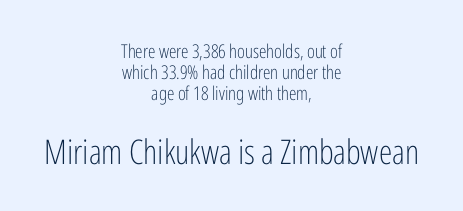
{"serif": "no", "italic": "no", "bold": "no", "weight": "light", "width": "condensed", "stroke_contrast": "low", "x_height": "medium", "monospaced": "no", "underline": "no", "align": "center", "line_spacing": "tight", "line_spacing_ratio": 1.1, "letter_spacing": "normal", "letter_spacing_em": 0.0, "larger_block": "second", "size_ratio": 1.79, "glyph_px": 34}
